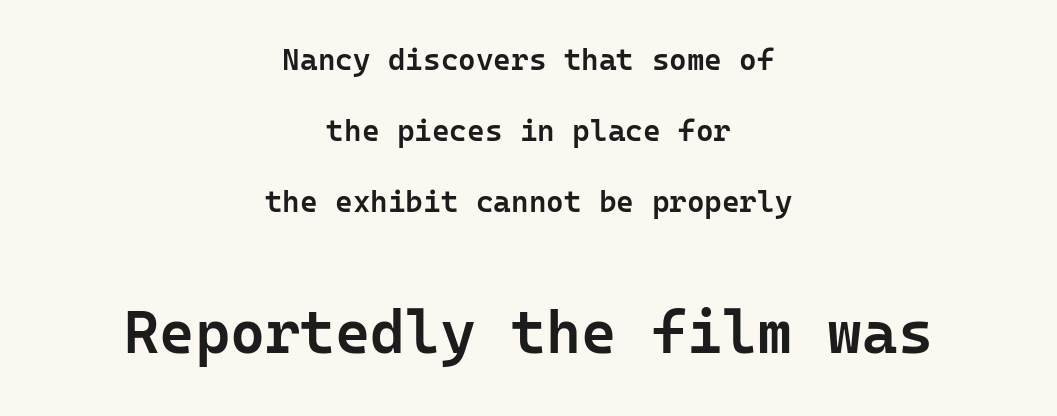
A clean baseline with only descenders dipping below it. Notice the wide empty band between every row — that's loose leading. A sans-serif font was chosen for this passage. Posture: upright roman.
